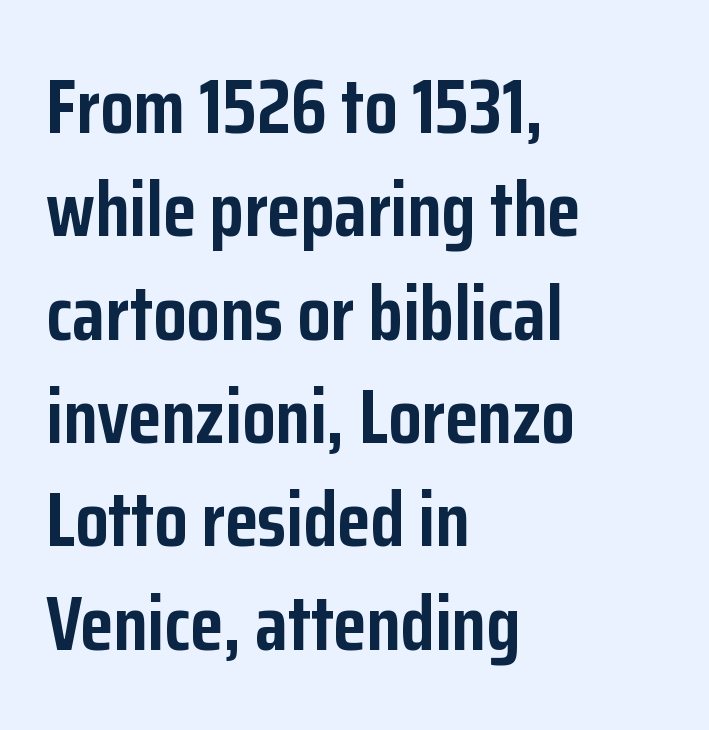
Q: Is the text bold? A: Yes.
Q: Is the text italic (slanted)? A: No, it is upright.
Q: Is the typeface a serif or a sans-serif typeface? A: Sans-serif.
Q: Is the text underlined? A: No.
Q: How is the paragraph aligned? A: Left-aligned.
Q: Is the spacing between letters normal or unusually wide? A: Normal.
Q: Is the spacing between lines tight, normal or loose? A: Normal.
Q: Width (condensed, normal, or wide)? A: Condensed.
Q: Stroke contrast? A: Low.
Q: x-height? A: Medium.
Q: Monospaced? A: No.
